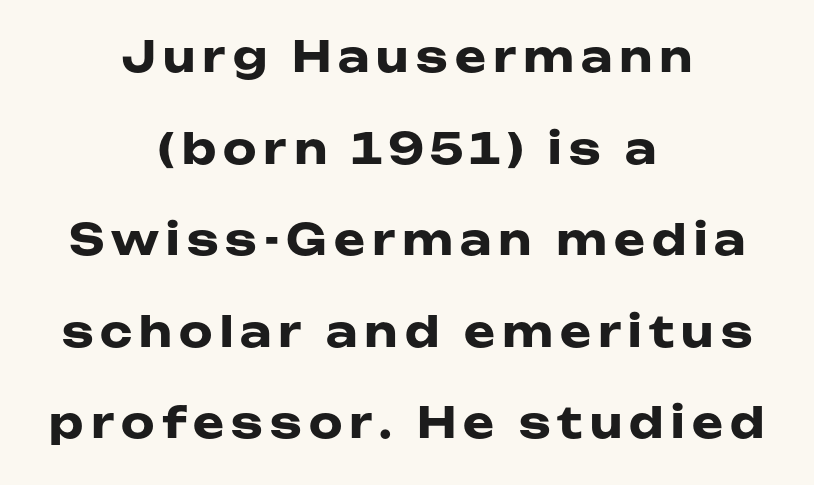
{"serif": "no", "italic": "no", "bold": "yes", "weight": "heavy", "width": "wide", "stroke_contrast": "low", "x_height": "medium", "monospaced": "no", "underline": "no", "align": "center", "line_spacing": "loose", "line_spacing_ratio": 2.18, "glyph_px": 42}
